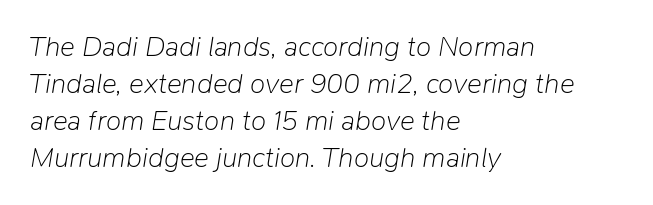
The typesetting does not lean heavy: it is not bold. Evenly set lines give the paragraph a standard silhouette. The text carries the slant typical of an italic or oblique font. Here the glyphs are tracked normally, forming tight word shapes. Honestly, there is no underline to notice here at all. Which margin do the lines hug? The left one — the right edge is uneven.
